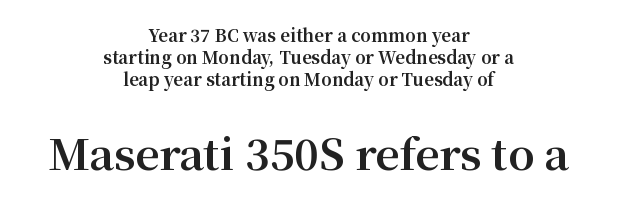
Q: Is the text bold? A: Yes.
Q: Is the text italic (slanted)? A: No, it is upright.
Q: Is the typeface a serif or a sans-serif typeface? A: Serif.
Q: Is the text underlined? A: No.
Q: How is the paragraph aligned? A: Centered.
Q: Is the spacing between letters normal or unusually wide? A: Normal.
Q: Is the spacing between lines tight, normal or loose? A: Normal.
Q: Which block of text is set in a larger size, the first (top) or the second (bottom)? A: The second (bottom) one.
Q: Width (condensed, normal, or wide)? A: Normal.
Q: Stroke contrast? A: Medium.
Q: x-height? A: Medium.
Q: Monospaced? A: No.
